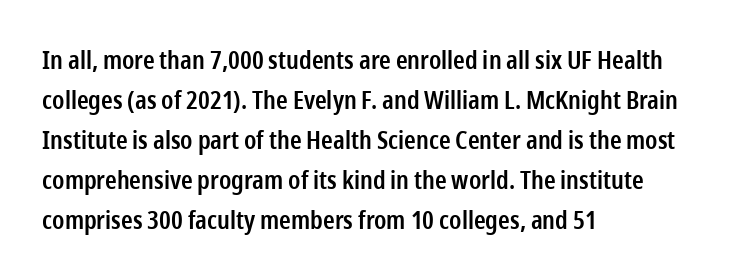
{"italic": "no", "bold": "semi", "underline": "no", "align": "left", "line_spacing": "normal", "line_spacing_ratio": 1.6, "letter_spacing": "normal", "letter_spacing_em": 0.0, "glyph_px": 25}
